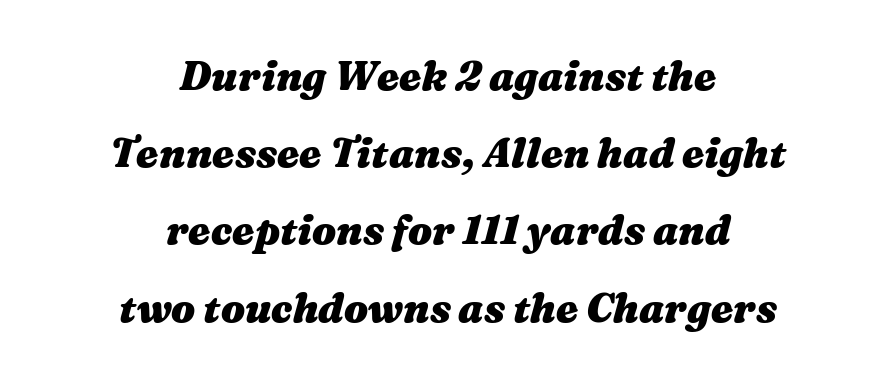
{"italic": "yes", "lean": "right", "slant_degrees": 16, "bold": "yes", "weight": "heavy", "width": "wide", "stroke_contrast": "medium", "x_height": "medium", "monospaced": "no", "underline": "no", "align": "center", "line_spacing": "loose", "line_spacing_ratio": 1.93, "letter_spacing": "normal", "letter_spacing_em": 0.0, "glyph_px": 40}
